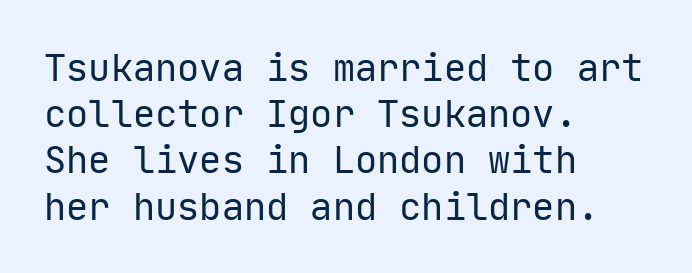
{"serif": "no", "italic": "no", "bold": "no", "weight": "regular", "width": "normal", "stroke_contrast": "low", "x_height": "medium", "monospaced": "yes", "underline": "no", "align": "left", "line_spacing": "normal", "line_spacing_ratio": 1.25, "letter_spacing": "normal", "letter_spacing_em": 0.0, "glyph_px": 37}
